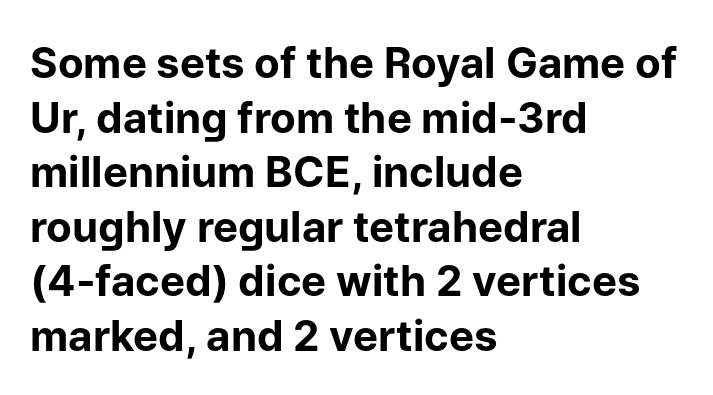
Q: Is the text bold? A: Yes.
Q: Is the text italic (slanted)? A: No, it is upright.
Q: Is the typeface a serif or a sans-serif typeface? A: Sans-serif.
Q: Is the text underlined? A: No.
Q: How is the paragraph aligned? A: Left-aligned.
Q: Is the spacing between letters normal or unusually wide? A: Normal.
Q: Is the spacing between lines tight, normal or loose? A: Normal.
Q: Width (condensed, normal, or wide)? A: Normal.
Q: Stroke contrast? A: Low.
Q: x-height? A: Medium.
Q: Monospaced? A: No.
